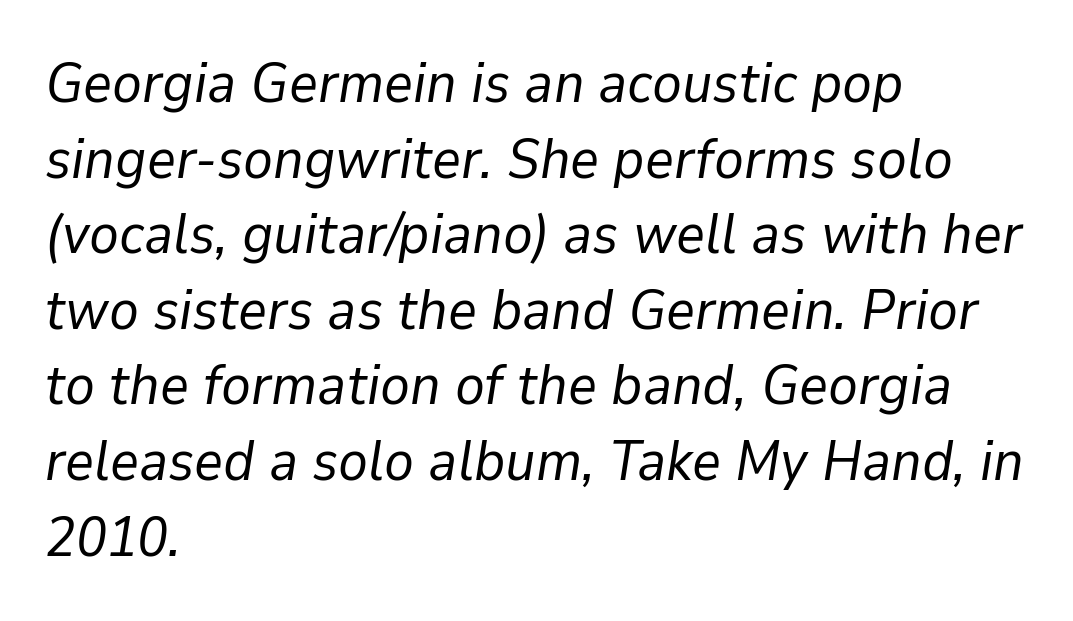
Q: Is the text bold? A: No.
Q: Is the text italic (slanted)? A: Yes, it leans right by about 9 degrees.
Q: Is the text underlined? A: No.
Q: How is the paragraph aligned? A: Left-aligned.
Q: Is the spacing between letters normal or unusually wide? A: Normal.
Q: Is the spacing between lines tight, normal or loose? A: Normal.
Q: Width (condensed, normal, or wide)? A: Normal.
Q: Stroke contrast? A: Low.
Q: x-height? A: Medium.
Q: Monospaced? A: No.
